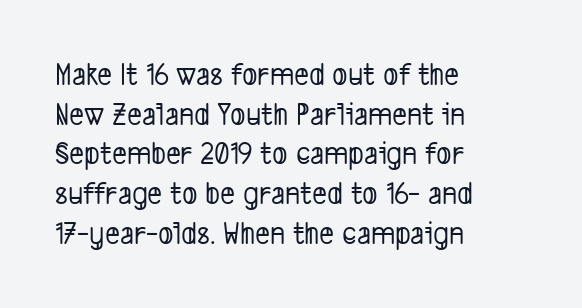
Stroke terminals: plain, sans-serif. A student would call this left alignment; a typographer would say flush left, rag right. The passage shown is typed in a proportional face where columns would drift. The baseline area is clear. The passage shown has conventional tracking throughout.
